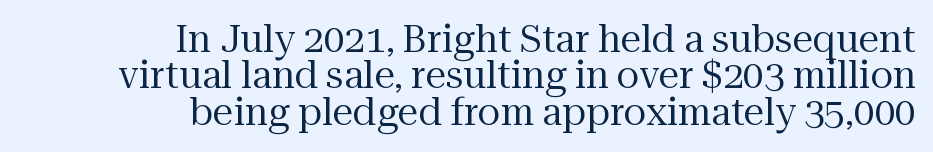
The image shows 37 px regular-weight serif type, upright; set right-aligned, tight line spacing (0.98x), normal letter spacing, not underlined; medium stroke contrast and a medium x-height.
